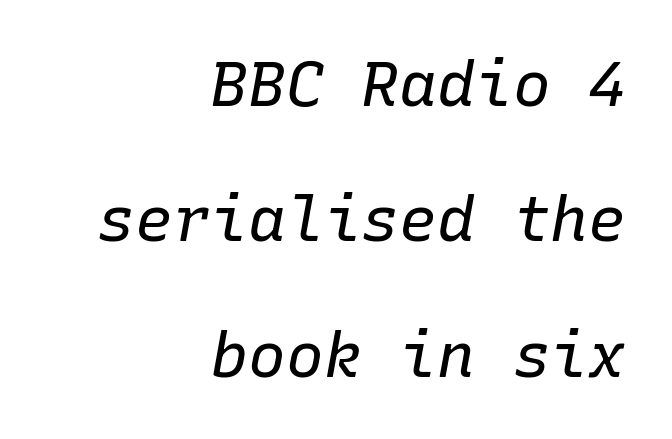
{"italic": "yes", "lean": "right", "slant_degrees": 10, "bold": "no", "weight": "regular", "width": "normal", "stroke_contrast": "low", "x_height": "medium", "monospaced": "yes", "underline": "no", "align": "right", "line_spacing": "loose", "line_spacing_ratio": 2.15, "letter_spacing": "normal", "letter_spacing_em": 0.0, "glyph_px": 63}
